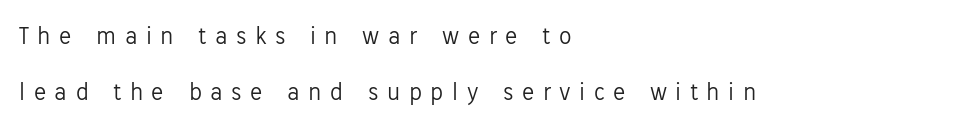
{"italic": "no", "bold": "no", "underline": "no", "align": "left", "line_spacing": "loose", "line_spacing_ratio": 2.25, "letter_spacing": "wide", "letter_spacing_em": 0.34, "glyph_px": 25}
